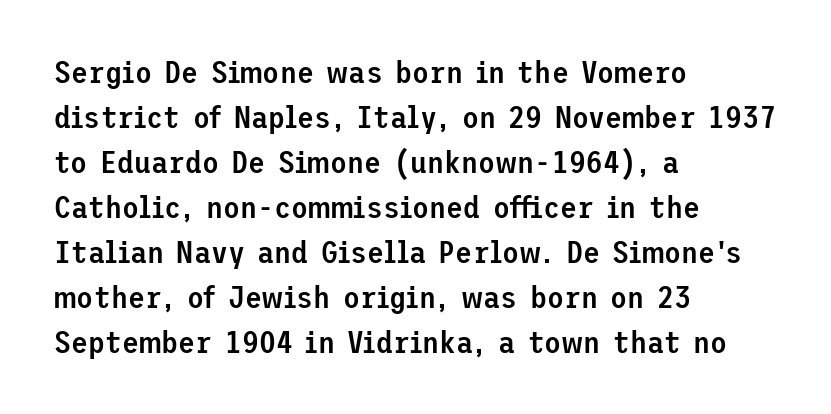
How would I describe the line gaps? Plain and ordinary. Semibold letterforms, between regular and bold. Every character sits straight up, as roman type does. Line starts are locked; line ends wander. Font category for this specimen: sans-serif. What stands out about the letter spacing? Nothing — it is the standard amount.
